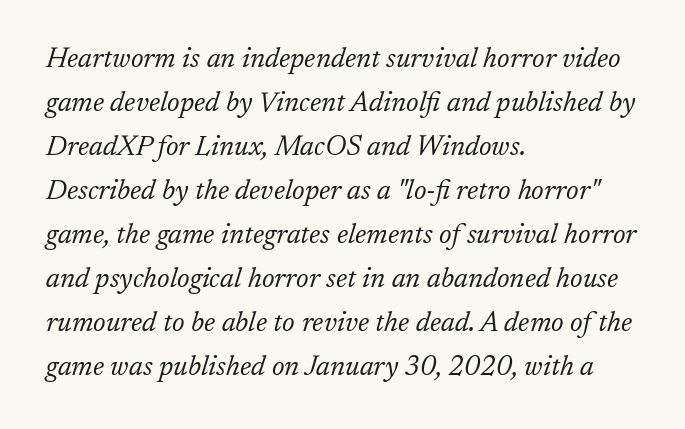
The image shows 28 px light serif type, italic (leaning right); set left-aligned, normal line spacing (1.57x), normal letter spacing, not underlined; low stroke contrast and a medium x-height.
